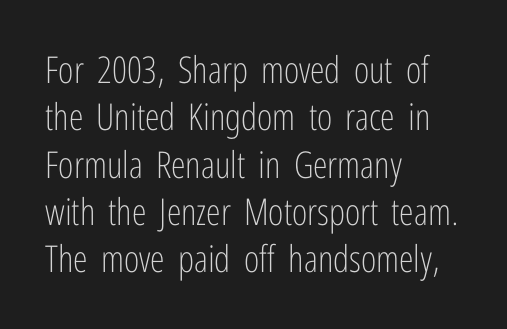
Unlike italic type, these characters show no tilt at all. Plain, unruled lines of type. Regular leading. The gaps between neighbouring characters are ordinary and unremarkable.
